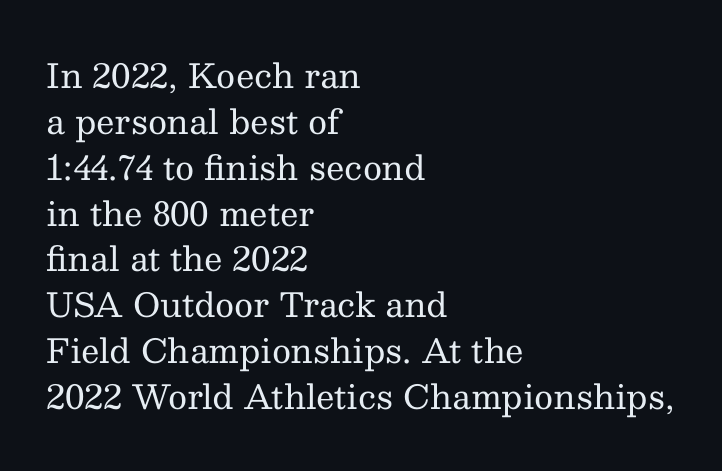
The leading is moderate, giving the passage an even texture. A typesetter would call this zero additional tracking. This is serif lettering, the kind often seen in printed books. Varying glyph widths throughout — classic text-font behaviour.
